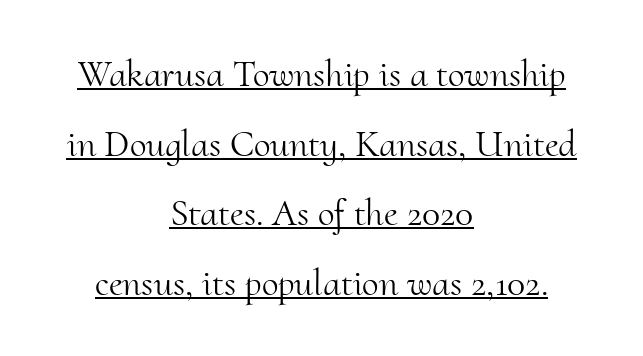
The lettering stays uniformly vertical, giving the passage a roman look. Each letter keeps its own natural width here, so spacing adapts to shape. These lines are centered, leaving both edges ragged. Are there feet on the stems? There are — it's a serif. No chunkiness to these letters — they're not bold. The glyphs are accompanied by a horizontal stroke just below them.
